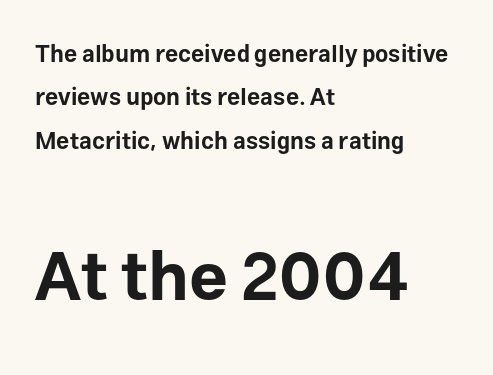
{"serif": "no", "italic": "no", "bold": "yes", "weight": "bold", "width": "normal", "stroke_contrast": "low", "x_height": "medium", "monospaced": "no", "underline": "no", "align": "left", "line_spacing_ratio": 1.89, "letter_spacing": "normal", "letter_spacing_em": 0.0, "larger_block": "second", "size_ratio": 2.96, "glyph_px": 68}
